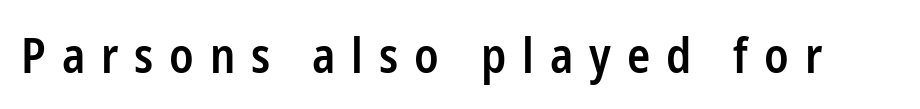
Q: Is the text bold? A: Semi-bold.
Q: Is the text italic (slanted)? A: No, it is upright.
Q: Is the typeface a serif or a sans-serif typeface? A: Sans-serif.
Q: Is the text underlined? A: No.
Q: Is the spacing between letters normal or unusually wide? A: Unusually wide.
Q: Width (condensed, normal, or wide)? A: Condensed.
Q: Stroke contrast? A: Low.
Q: x-height? A: Medium.
Q: Monospaced? A: No.
